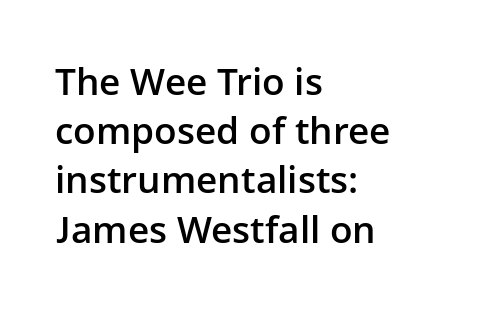
Italic? Not at all — the glyphs are vertical. Stroke thickness is moderately raised; the sample reads as semibold. Is there much room between lines? A standard amount, neither cramped nor airy. Compared with typical body copy, the letter spacing here is the same.
